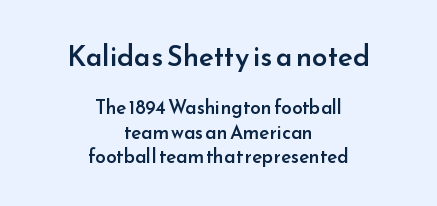
The image shows 28 px semibold sans-serif type, upright; set centered, normal line spacing (1.28x), normal letter spacing, not underlined; the first (top) block is 1.47x larger; low stroke contrast and a small x-height.
